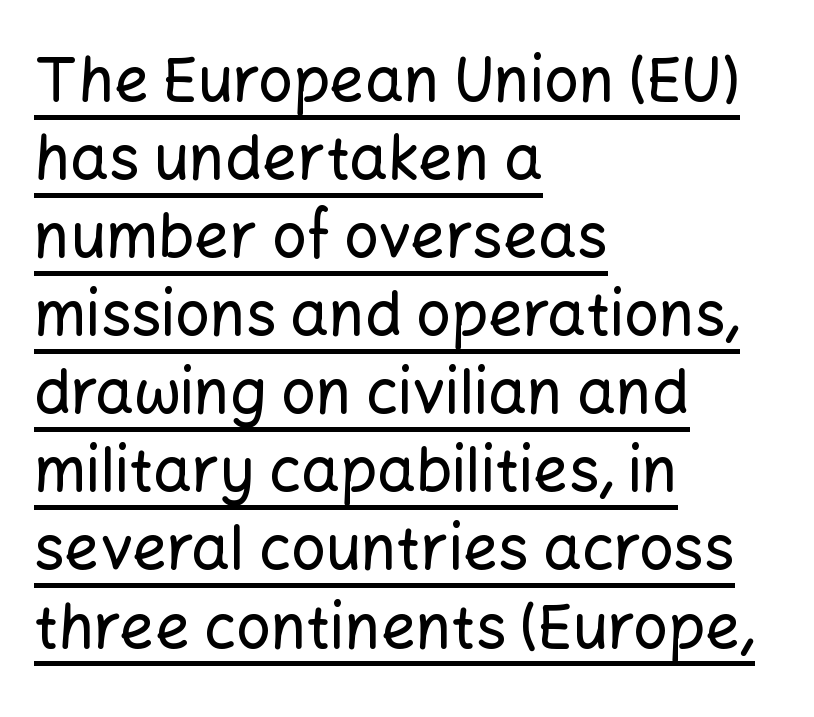
{"serif": "no", "italic": "no", "width": "normal", "stroke_contrast": "low", "x_height": "medium", "monospaced": "no", "underline": "yes", "align": "left", "line_spacing": "normal", "line_spacing_ratio": 1.28, "letter_spacing": "normal", "letter_spacing_em": 0.0, "glyph_px": 61}
